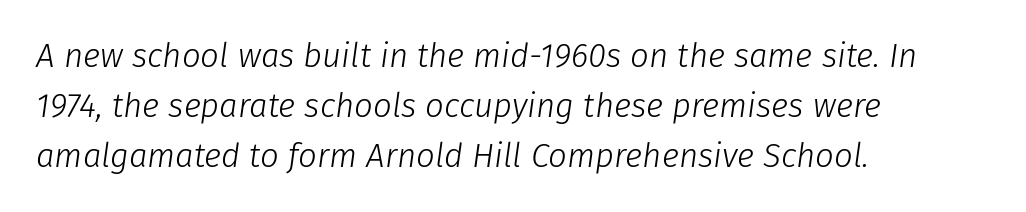
The image shows 33 px light type, italic (leaning right); set left-aligned, normal line spacing (1.51x), normal letter spacing, not underlined; low stroke contrast and a medium x-height.
